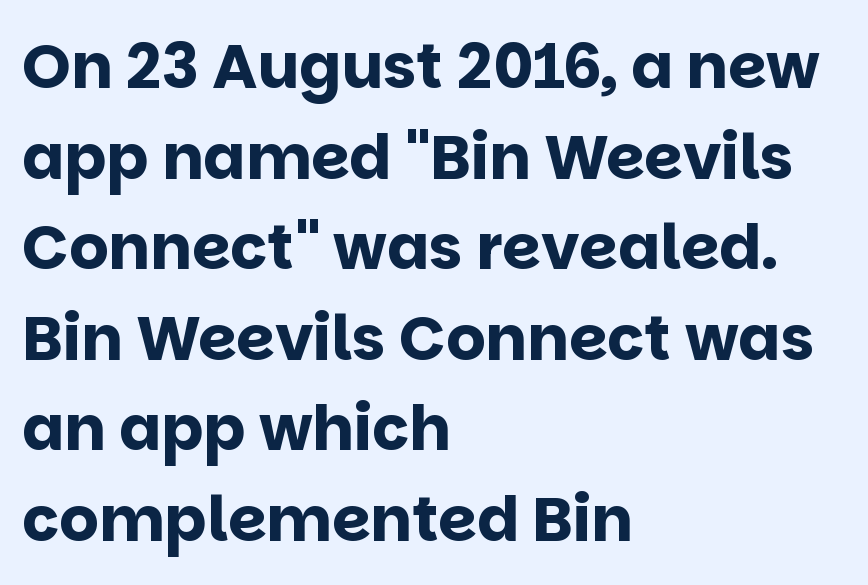
The rows are spaced the way most documents space them. Each letter's strokes conclude bluntly, with no projecting serifs. The typography opts for an upright posture over an oblique one. If you drew a ruler down the left edge, every line would touch it. The rendering keeps characters at their native spacing.
